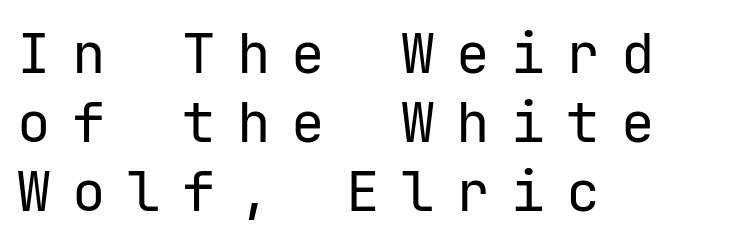
Q: Is the text bold? A: No.
Q: Is the text italic (slanted)? A: No, it is upright.
Q: Is the typeface a serif or a sans-serif typeface? A: Sans-serif.
Q: Is the text underlined? A: No.
Q: How is the paragraph aligned? A: Left-aligned.
Q: Is the spacing between letters normal or unusually wide? A: Unusually wide.
Q: Width (condensed, normal, or wide)? A: Normal.
Q: Stroke contrast? A: Low.
Q: x-height? A: Medium.
Q: Monospaced? A: Yes.
